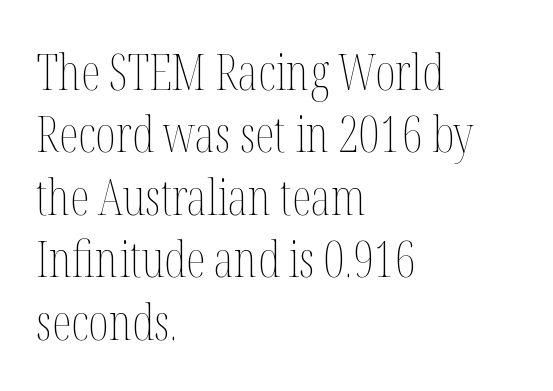
Q: Is the text bold? A: No.
Q: Is the text italic (slanted)? A: No, it is upright.
Q: Is the text underlined? A: No.
Q: How is the paragraph aligned? A: Left-aligned.
Q: Is the spacing between letters normal or unusually wide? A: Normal.
Q: Is the spacing between lines tight, normal or loose? A: Normal.
Q: Width (condensed, normal, or wide)? A: Condensed.
Q: Stroke contrast? A: Medium.
Q: x-height? A: Medium.
Q: Monospaced? A: No.
